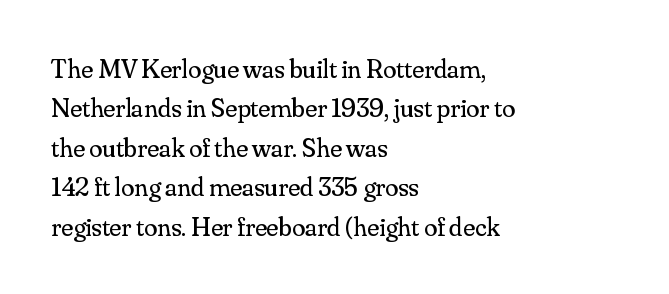
{"italic": "no", "bold": "no", "underline": "no", "align": "left", "line_spacing": "normal", "line_spacing_ratio": 1.46, "letter_spacing": "normal", "letter_spacing_em": 0.0, "glyph_px": 27}
